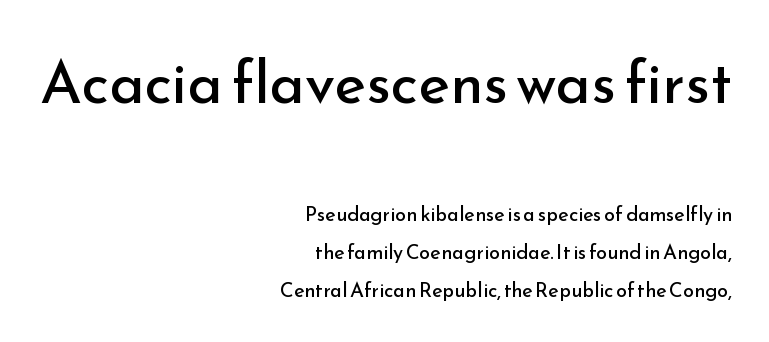
Q: Is the text bold? A: No.
Q: Is the text italic (slanted)? A: No, it is upright.
Q: Is the typeface a serif or a sans-serif typeface? A: Sans-serif.
Q: Is the text underlined? A: No.
Q: How is the paragraph aligned? A: Right-aligned.
Q: Is the spacing between letters normal or unusually wide? A: Normal.
Q: Is the spacing between lines tight, normal or loose? A: Loose.
Q: Which block of text is set in a larger size, the first (top) or the second (bottom)? A: The first (top) one.
Q: Width (condensed, normal, or wide)? A: Normal.
Q: Stroke contrast? A: Low.
Q: x-height? A: Small.
Q: Monospaced? A: No.
